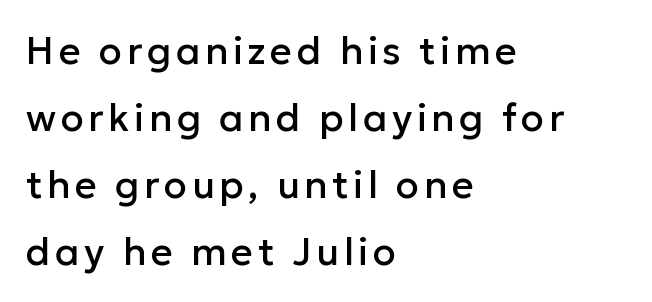
{"serif": "no", "italic": "no", "width": "normal", "stroke_contrast": "low", "x_height": "medium", "monospaced": "no", "underline": "no", "align": "left", "line_spacing_ratio": 1.76, "glyph_px": 38}
